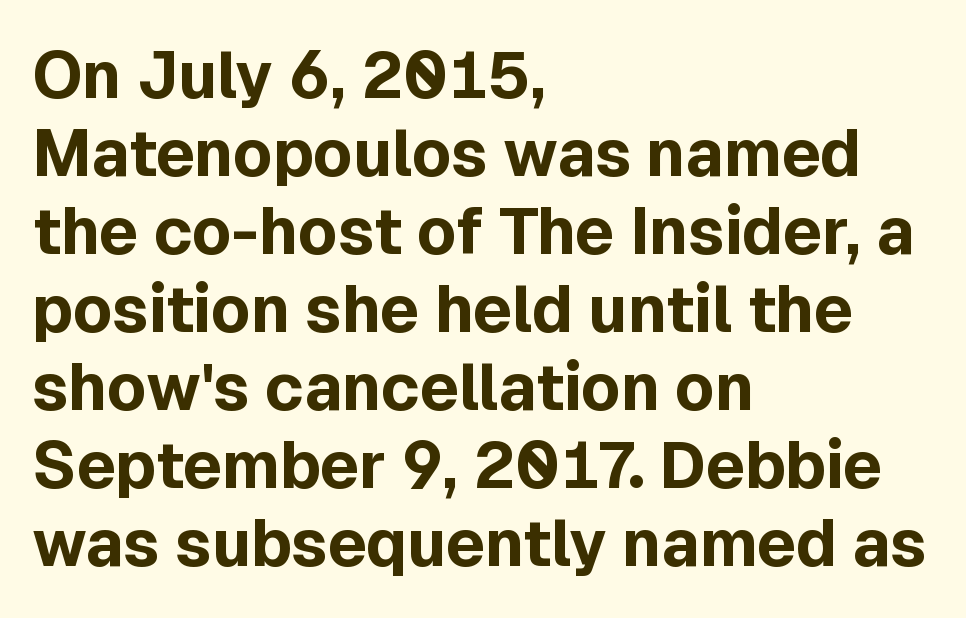
{"serif": "no", "italic": "no", "bold": "yes", "weight": "bold", "width": "normal", "x_height": "medium", "monospaced": "no", "underline": "no", "align": "left", "line_spacing_ratio": 1.2, "letter_spacing": "normal", "letter_spacing_em": 0.0, "glyph_px": 65}
